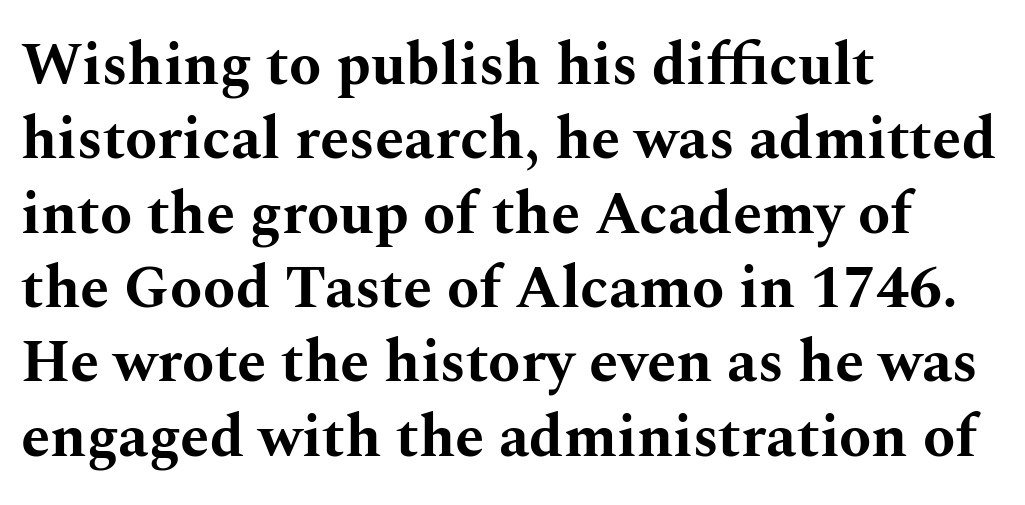
Q: Is the text bold? A: Yes.
Q: Is the text italic (slanted)? A: No, it is upright.
Q: Is the typeface a serif or a sans-serif typeface? A: Serif.
Q: Is the text underlined? A: No.
Q: How is the paragraph aligned? A: Left-aligned.
Q: Is the spacing between letters normal or unusually wide? A: Normal.
Q: Is the spacing between lines tight, normal or loose? A: Normal.
Q: Width (condensed, normal, or wide)? A: Wide.
Q: Stroke contrast? A: Medium.
Q: x-height? A: Medium.
Q: Monospaced? A: No.
